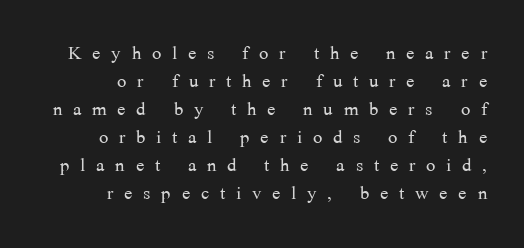
The image shows 25 px text type, upright; set right-aligned, tight line spacing (1.12x), unusually wide letter spacing (+0.43 em), not underlined.
